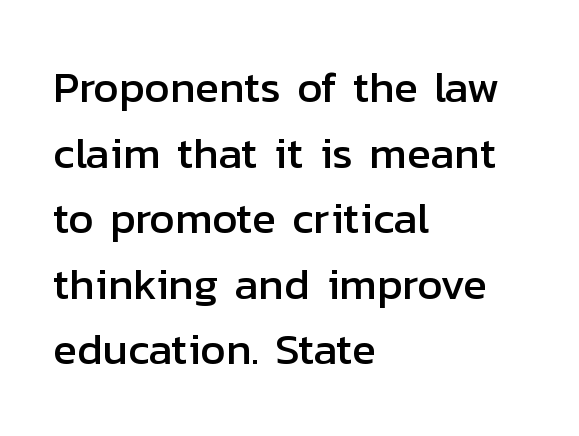
The image shows 44 px sans-serif type, upright; set left-aligned, normal line spacing (1.49x), normal letter spacing, not underlined; low stroke contrast and a medium x-height.
